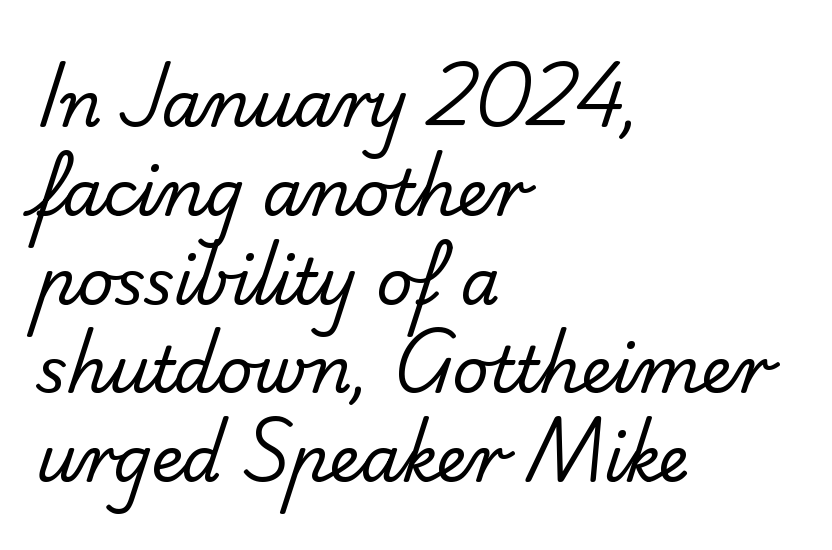
Here the designer chose a conventional face with non-uniform glyph widths. Letter spacing: default. The block of text has a typical density, with ordinary space between rows. Regarding serifs, this sample does without them. Which margin do the lines hug? The left one — the right edge is uneven.
